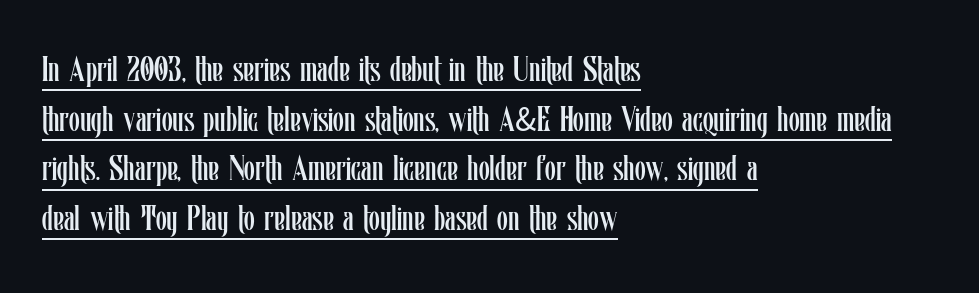
Words appear dense and cohesive because spacing is normal. The face used here is proportionally spaced, like ordinary book or web type. Vertical spacing — default. The text block is weighted toward the left margin, trailing off unevenly rightward.
